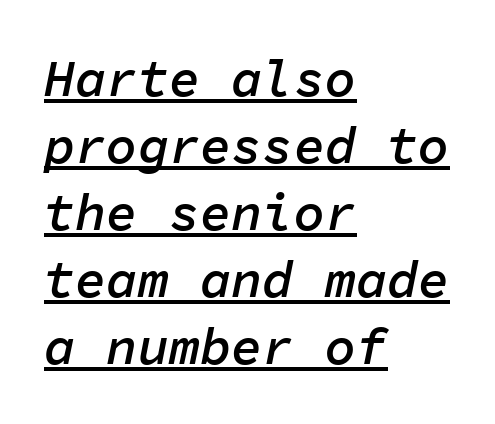
The image shows 52 px semibold type, italic (leaning right), monospaced; set left-aligned, normal line spacing (1.29x), normal letter spacing, underlined; low stroke contrast and a medium x-height.
